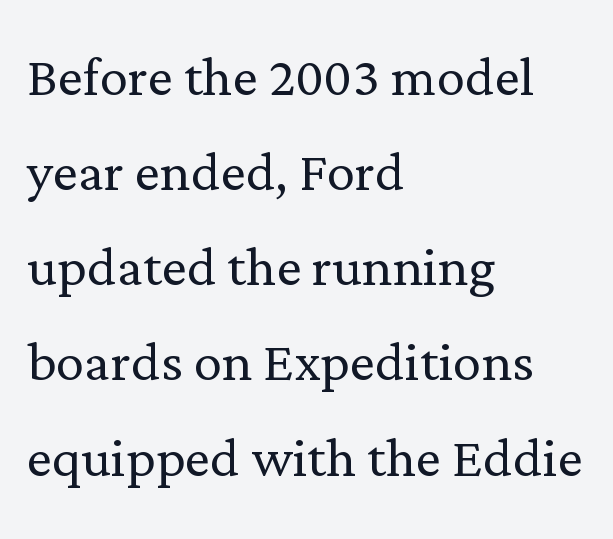
{"serif": "yes", "italic": "no", "bold": "no", "weight": "light", "width": "normal", "stroke_contrast": "low", "x_height": "medium", "monospaced": "no", "underline": "no", "align": "left", "line_spacing": "normal", "line_spacing_ratio": 1.34, "letter_spacing": "normal", "letter_spacing_em": 0.0, "glyph_px": 71}
